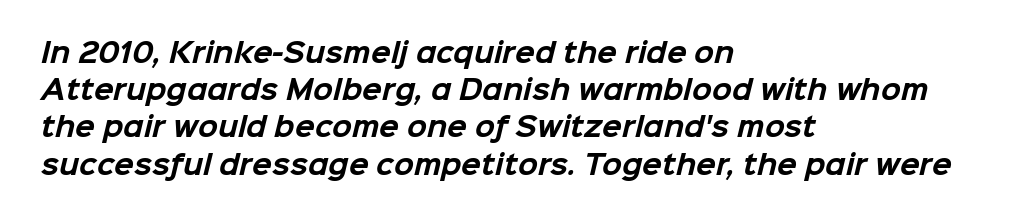
{"bold": "yes", "underline": "no", "align": "left", "line_spacing": "normal", "line_spacing_ratio": 1.43, "letter_spacing": "normal", "letter_spacing_em": 0.0, "glyph_px": 26}
